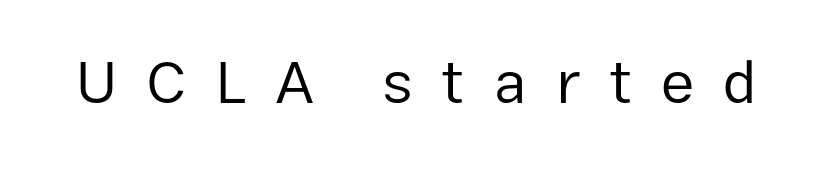
{"serif": "no", "italic": "no", "bold": "no", "weight": "regular", "width": "normal", "stroke_contrast": "low", "x_height": "medium", "monospaced": "no", "underline": "no", "letter_spacing": "wide", "letter_spacing_em": 0.47, "glyph_px": 61}
